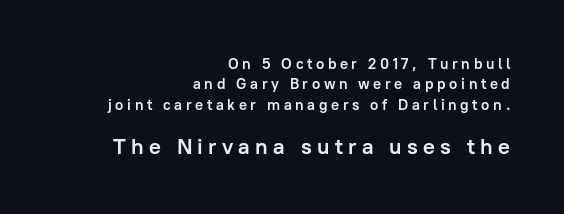
The image shows 22 px bold type, upright; set right-aligned, normal line spacing (1.36x), unusually wide letter spacing (+0.24 em), not underlined; the second (bottom) block is 1.47x larger.
